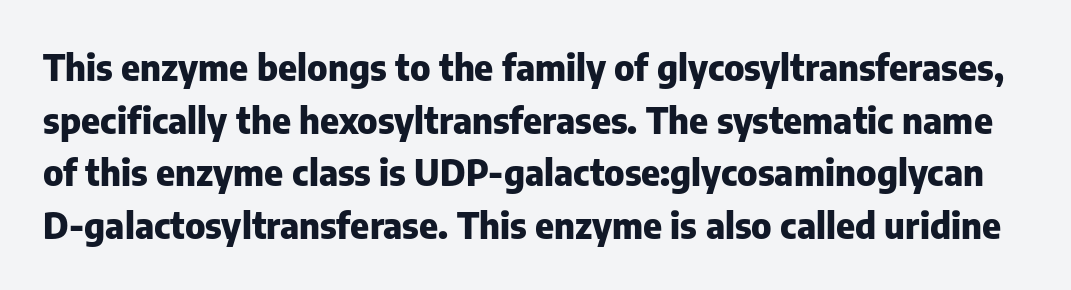
What stands out about the letter spacing? Nothing — it is the standard amount. Does the weight exceed regular? Yes, all the way to bold. These lines sit exactly where default settings would place them. Is this a fixed-width face? No — the glyphs have proportional, varying widths. Descenders are the only things crossing below the line.
